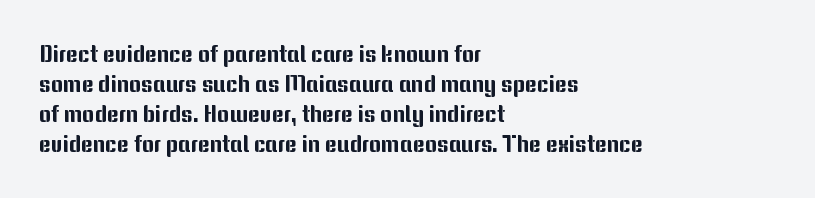
{"italic": "no", "underline": "no", "align": "left", "line_spacing": "normal", "line_spacing_ratio": 1.31, "letter_spacing": "normal", "letter_spacing_em": 0.0, "glyph_px": 23}
